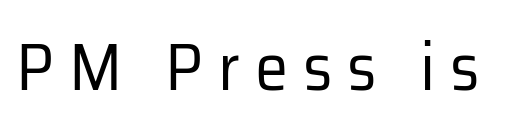
{"serif": "no", "italic": "no", "bold": "no", "weight": "regular", "width": "normal", "stroke_contrast": "low", "x_height": "medium", "monospaced": "no", "underline": "no", "letter_spacing": "wide", "letter_spacing_em": 0.22, "glyph_px": 67}
